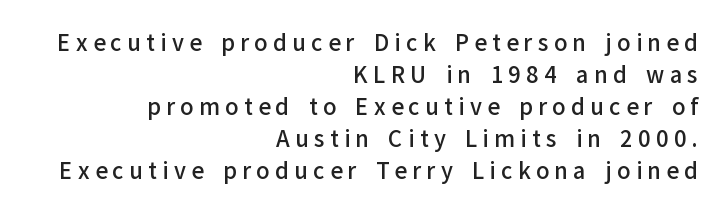
{"italic": "no", "bold": "semi", "underline": "no", "align": "right", "line_spacing": "normal", "line_spacing_ratio": 1.46, "letter_spacing": "wide", "letter_spacing_em": 0.24, "glyph_px": 22}
